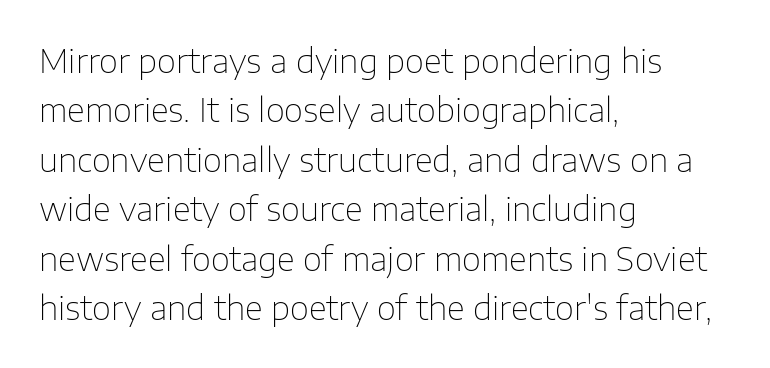
The lettering stays uniformly vertical, giving the passage a roman look. Each word holds together tightly as a unit, with standard inter-letter gaps. Here the designer chose a conventional face with non-uniform glyph widths. What kind of face is this? One without serifs — a sans.
